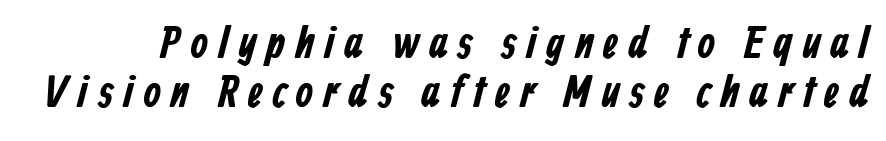
Type style note: lacks serifs. Is the letter spacing exaggerated? Yes — the characters are pushed far apart. Note the varied advance widths — an 'i' is clearly narrower than an 'm'. Descender tails drop into unmarked territory. Leading: reduced. Bold? Absolutely — the strokes are thick and heavy.
